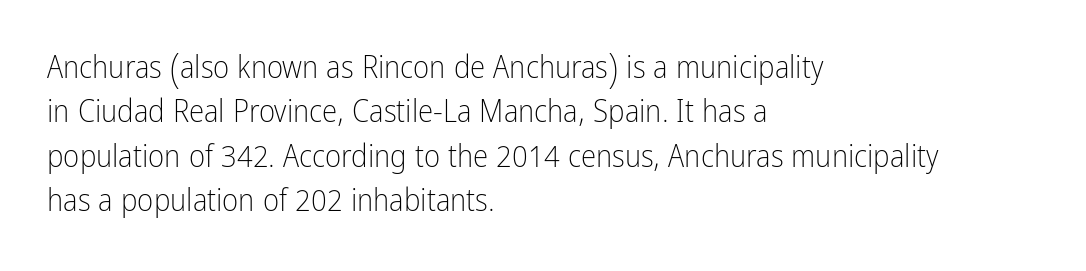
Q: Is the text bold? A: No.
Q: Is the text italic (slanted)? A: No, it is upright.
Q: Is the typeface a serif or a sans-serif typeface? A: Sans-serif.
Q: Is the text underlined? A: No.
Q: How is the paragraph aligned? A: Left-aligned.
Q: Is the spacing between letters normal or unusually wide? A: Normal.
Q: Is the spacing between lines tight, normal or loose? A: Normal.
Q: Width (condensed, normal, or wide)? A: Condensed.
Q: Stroke contrast? A: Low.
Q: x-height? A: Medium.
Q: Monospaced? A: No.
